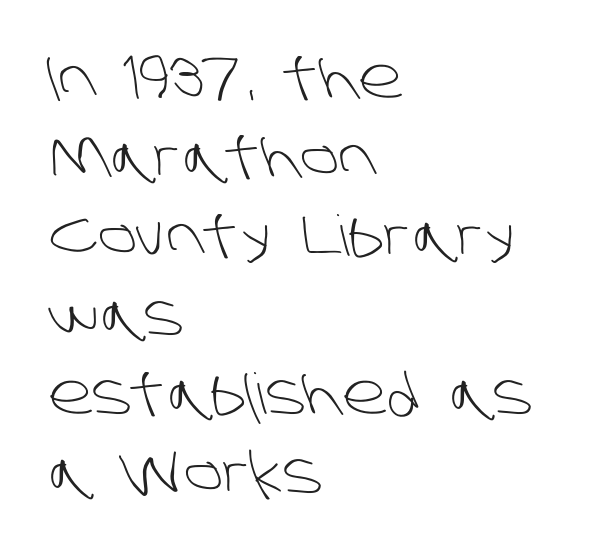
Q: Is the text bold? A: No.
Q: Is the typeface a serif or a sans-serif typeface? A: Sans-serif.
Q: Is the text underlined? A: No.
Q: How is the paragraph aligned? A: Left-aligned.
Q: Is the spacing between letters normal or unusually wide? A: Normal.
Q: Is the spacing between lines tight, normal or loose? A: Normal.
Q: Width (condensed, normal, or wide)? A: Normal.
Q: Stroke contrast? A: Low.
Q: x-height? A: Large.
Q: Monospaced? A: No.
